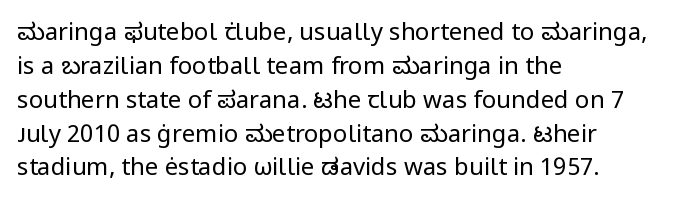
Decoration check: the copy has no underline. Teacher's note: observe the even left margin — that is flush-left alignment. Interline gaps are of average width in this sample. No chunkiness to these letters — they're not bold. These lines were composed using upright roman letters.
